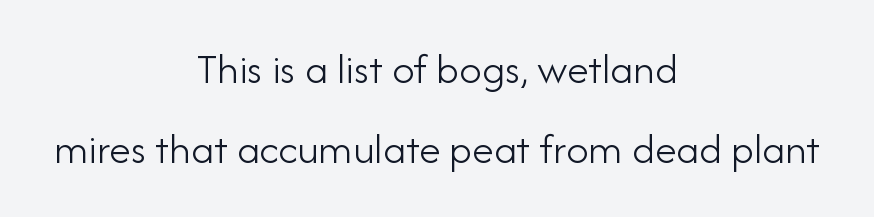
Q: Is the text bold? A: No.
Q: Is the text italic (slanted)? A: No, it is upright.
Q: Is the typeface a serif or a sans-serif typeface? A: Sans-serif.
Q: Is the text underlined? A: No.
Q: How is the paragraph aligned? A: Centered.
Q: Is the spacing between letters normal or unusually wide? A: Normal.
Q: Width (condensed, normal, or wide)? A: Normal.
Q: Stroke contrast? A: Low.
Q: x-height? A: Small.
Q: Monospaced? A: No.
